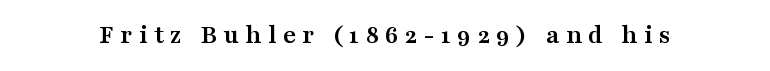
Q: Is the text bold? A: Yes.
Q: Is the text italic (slanted)? A: No, it is upright.
Q: Is the text underlined? A: No.
Q: Is the spacing between letters normal or unusually wide? A: Unusually wide.
